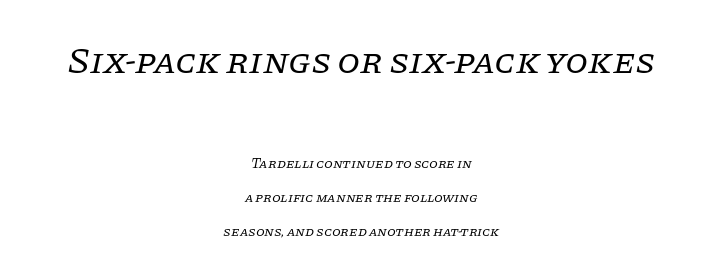
Italic? Definitely — the glyphs are oblique. Check where the strokes stop: tiny serifs finish them off. The letters advance in unequal steps, a hallmark of proportional type. The lines in this sample share a center point and differ in where they start and stop. Has an underline been added? It has not. Compared with a typical body face, this is equally light or lighter still.
